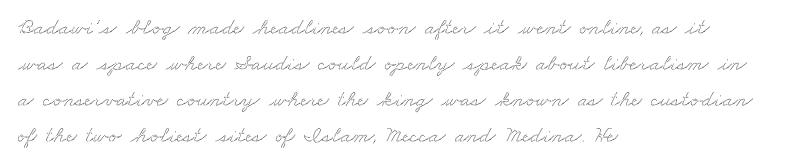
Q: Is the text underlined? A: No.
Q: How is the paragraph aligned? A: Left-aligned.
Q: Is the spacing between letters normal or unusually wide? A: Normal.
Q: Is the spacing between lines tight, normal or loose? A: Normal.
